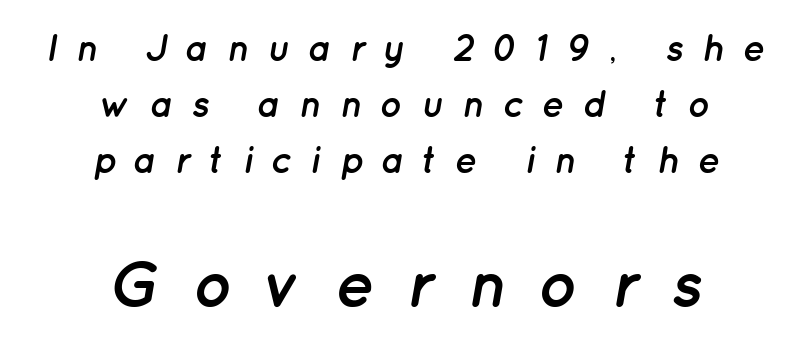
{"italic": "yes", "lean": "right", "slant_degrees": 12, "bold": "yes", "weight": "semibold", "width": "normal", "stroke_contrast": "low", "x_height": "medium", "monospaced": "no", "underline": "no", "align": "center", "line_spacing": "normal", "line_spacing_ratio": 1.51, "letter_spacing": "wide", "letter_spacing_em": 0.49, "larger_block": "second", "size_ratio": 1.76, "glyph_px": 65}
